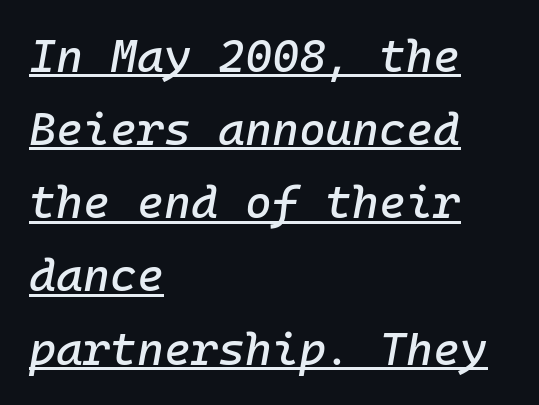
Q: Is the text italic (slanted)? A: Yes, it leans right by about 10 degrees.
Q: Is the text underlined? A: Yes.
Q: How is the paragraph aligned? A: Left-aligned.
Q: Is the spacing between letters normal or unusually wide? A: Normal.
Q: Is the spacing between lines tight, normal or loose? A: Normal.
Q: Width (condensed, normal, or wide)? A: Normal.
Q: Stroke contrast? A: Low.
Q: x-height? A: Medium.
Q: Monospaced? A: Yes.
